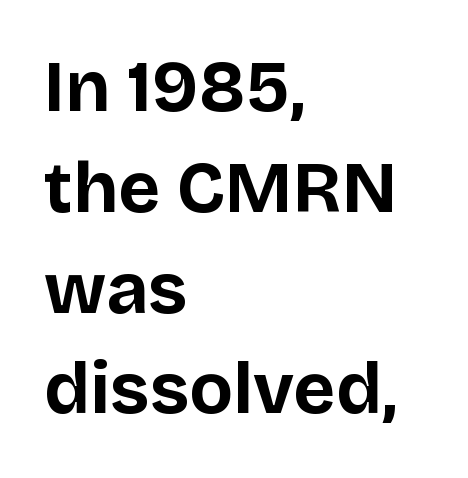
Q: Is the text bold? A: Yes.
Q: Is the text italic (slanted)? A: No, it is upright.
Q: Is the typeface a serif or a sans-serif typeface? A: Sans-serif.
Q: Is the text underlined? A: No.
Q: How is the paragraph aligned? A: Left-aligned.
Q: Is the spacing between letters normal or unusually wide? A: Normal.
Q: Is the spacing between lines tight, normal or loose? A: Normal.
Q: Width (condensed, normal, or wide)? A: Normal.
Q: Stroke contrast? A: Low.
Q: x-height? A: Large.
Q: Monospaced? A: No.
